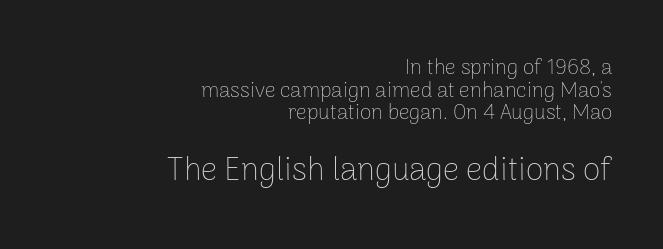
Summary of vertical rhythm: compact, with narrow interline spacing. The letters in the lower block stand taller than those in the block above. A roman cut, with each character standing at attention. This sample has the flowing, uneven cadence of proportional lettering. This is not heavy type; no bold has been used. The letterforms sit shoulder to shoulder at normal distance.
